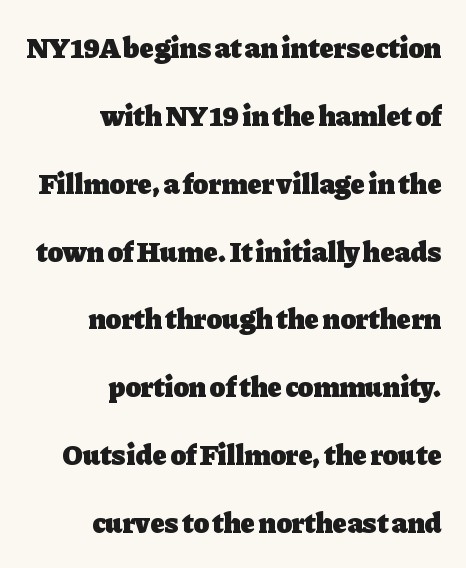
The image shows 29 px heavy serif type, upright; set right-aligned, loose line spacing (2.34x), normal letter spacing, not underlined; low stroke contrast and a medium x-height.
